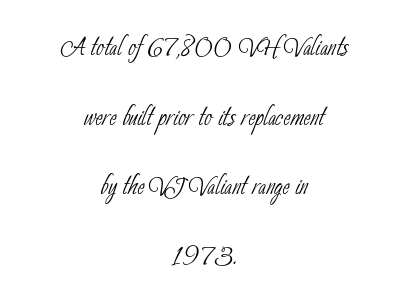
Q: Is the text bold? A: No.
Q: Is the typeface a serif or a sans-serif typeface? A: Sans-serif.
Q: Is the text underlined? A: No.
Q: How is the paragraph aligned? A: Centered.
Q: Is the spacing between letters normal or unusually wide? A: Normal.
Q: Is the spacing between lines tight, normal or loose? A: Loose.
Q: Width (condensed, normal, or wide)? A: Condensed.
Q: Stroke contrast? A: Low.
Q: x-height? A: Small.
Q: Monospaced? A: No.
